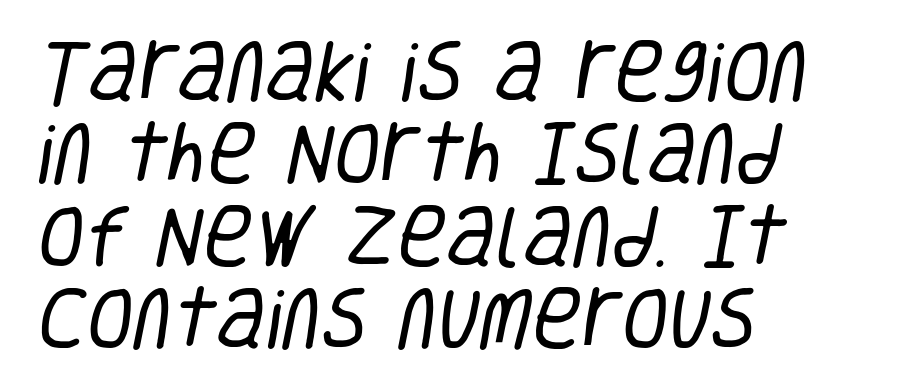
The paragraph has a hard left edge and a soft right edge. Bold? No — there's no thickening of the strokes. This sample has the flowing, uneven cadence of proportional lettering. Check the space under the baseline: it is left empty. Tracking here is standard; glyphs follow each other at the usual distance. Check where the strokes stop: nothing finishes them off — pure sans.
